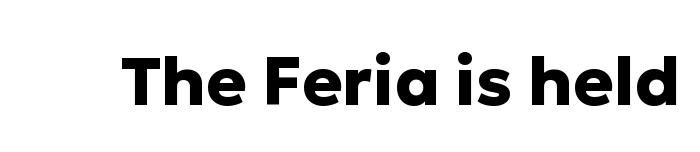
Q: Is the text bold? A: Yes.
Q: Is the text italic (slanted)? A: No, it is upright.
Q: Is the typeface a serif or a sans-serif typeface? A: Sans-serif.
Q: Is the text underlined? A: No.
Q: Is the spacing between letters normal or unusually wide? A: Normal.
Q: Width (condensed, normal, or wide)? A: Normal.
Q: Stroke contrast? A: Low.
Q: x-height? A: Medium.
Q: Monospaced? A: No.
